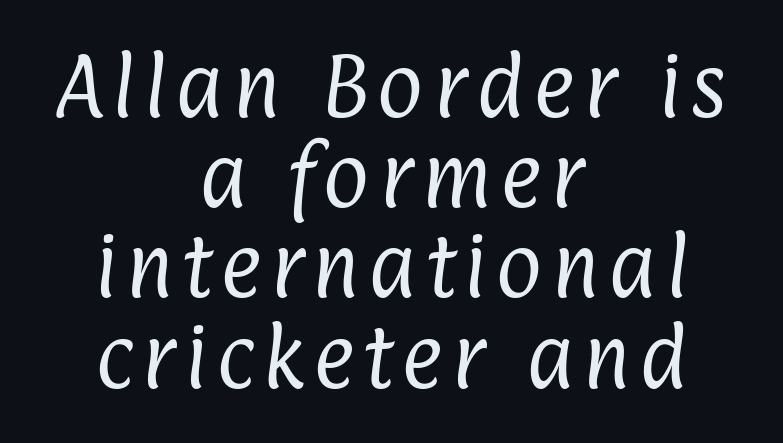
Q: Is the text bold? A: No.
Q: Is the typeface a serif or a sans-serif typeface? A: Sans-serif.
Q: Is the text underlined? A: No.
Q: How is the paragraph aligned? A: Centered.
Q: Is the spacing between lines tight, normal or loose? A: Normal.
Q: Width (condensed, normal, or wide)? A: Condensed.
Q: Stroke contrast? A: Low.
Q: x-height? A: Medium.
Q: Monospaced? A: No.
